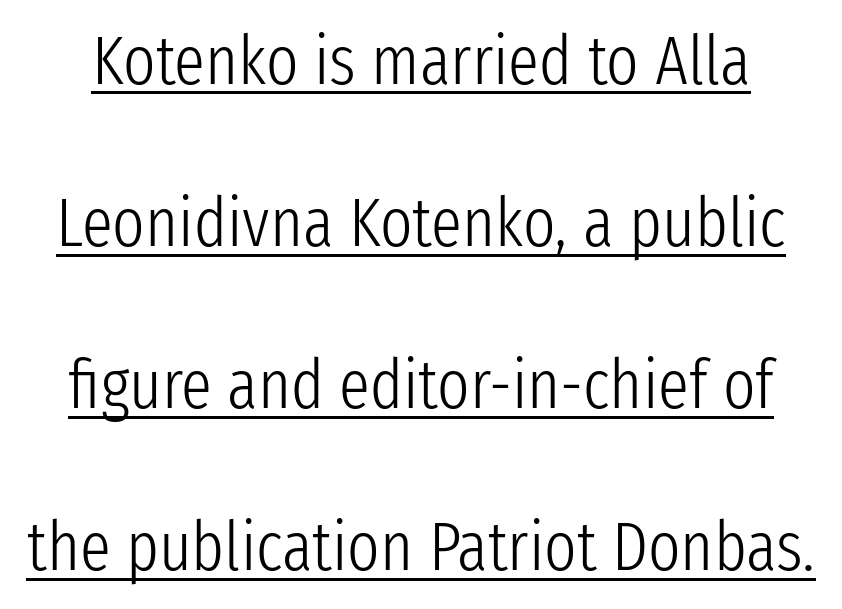
The image shows 69 px light, condensed sans-serif type, upright; set loose line spacing (2.35x), normal letter spacing, underlined; low stroke contrast and a medium x-height.
